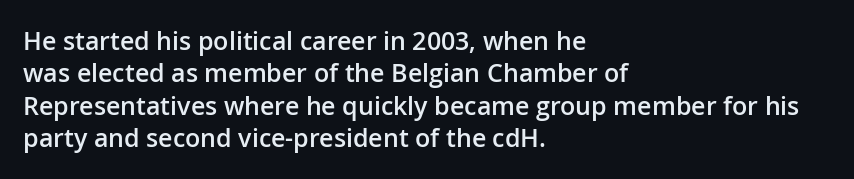
Q: Is the text bold? A: Semi-bold.
Q: Is the text italic (slanted)? A: No, it is upright.
Q: Is the text underlined? A: No.
Q: How is the paragraph aligned? A: Left-aligned.
Q: Is the spacing between letters normal or unusually wide? A: Normal.
Q: Is the spacing between lines tight, normal or loose? A: Normal.
